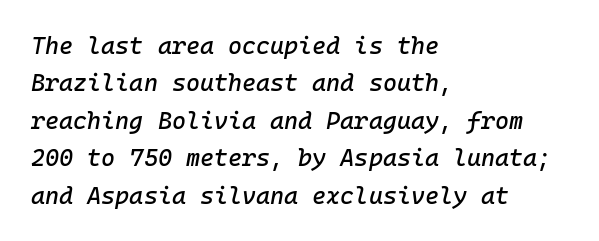
The image shows 24 px text type, italic (leaning right); set left-aligned, normal line spacing (1.56x), normal letter spacing, not underlined.
